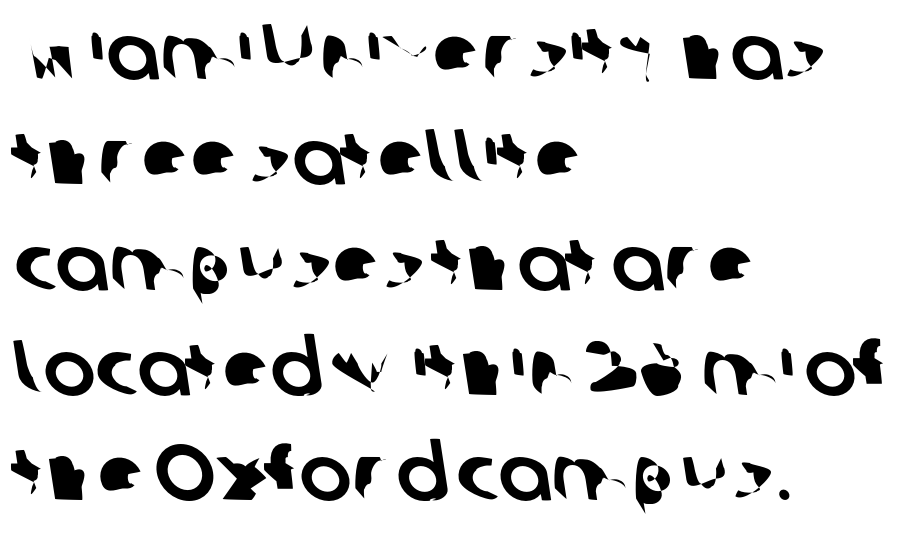
{"serif": "no", "width": "normal", "stroke_contrast": "low", "x_height": "medium", "monospaced": "no", "underline": "no", "align": "left", "line_spacing": "normal", "line_spacing_ratio": 1.35, "letter_spacing": "normal", "letter_spacing_em": 0.0, "glyph_px": 78}
